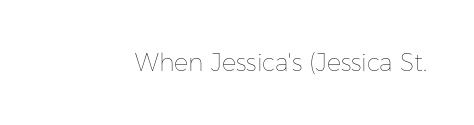
Only glyphs here, with clear space below each row. Notice how the stems are strictly vertical — no italics here. Between one letter and the next there's only the usual sliver of space. Is this a heavy cut? Hardly; it is regular or lighter.
